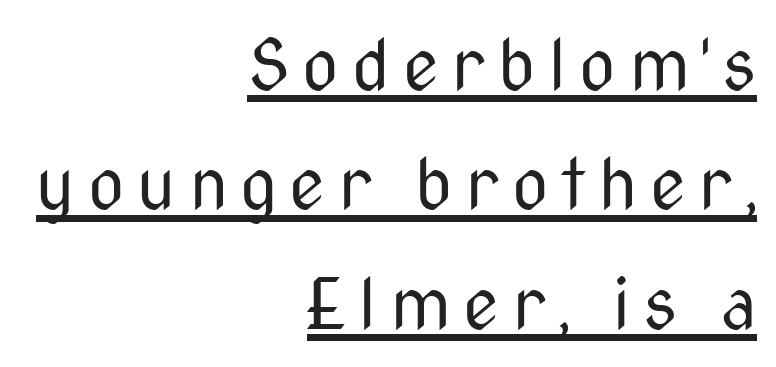
Q: Is the text bold? A: No.
Q: Is the text italic (slanted)? A: No, it is upright.
Q: Is the typeface a serif or a sans-serif typeface? A: Sans-serif.
Q: Is the text underlined? A: Yes.
Q: How is the paragraph aligned? A: Right-aligned.
Q: Is the spacing between lines tight, normal or loose? A: Normal.
Q: Width (condensed, normal, or wide)? A: Condensed.
Q: Stroke contrast? A: Medium.
Q: x-height? A: Medium.
Q: Monospaced? A: No.
